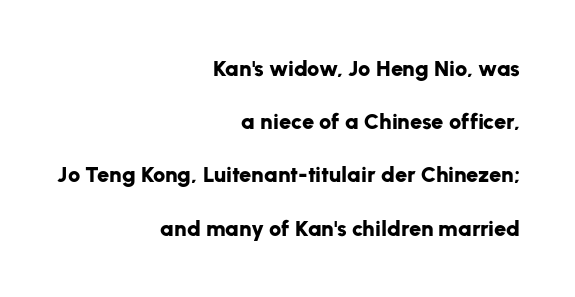
{"italic": "no", "bold": "yes", "underline": "no", "align": "right", "line_spacing": "loose", "line_spacing_ratio": 2.42, "letter_spacing": "normal", "letter_spacing_em": 0.0, "glyph_px": 22}
